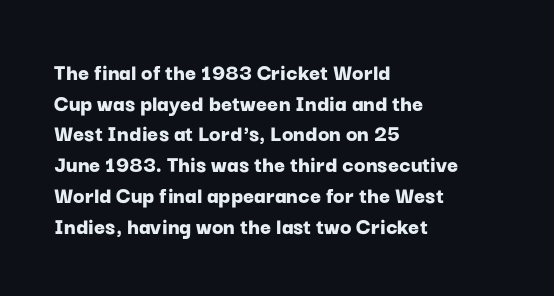
The image shows 24 px bold type, upright; set left-aligned, normal line spacing (1.28x), normal letter spacing, not underlined.
